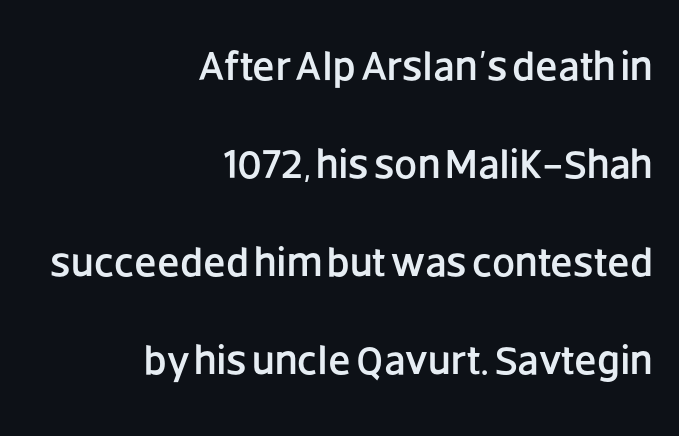
Q: Is the text italic (slanted)? A: No, it is upright.
Q: Is the typeface a serif or a sans-serif typeface? A: Sans-serif.
Q: Is the text underlined? A: No.
Q: How is the paragraph aligned? A: Right-aligned.
Q: Is the spacing between letters normal or unusually wide? A: Normal.
Q: Is the spacing between lines tight, normal or loose? A: Loose.
Q: Width (condensed, normal, or wide)? A: Normal.
Q: Stroke contrast? A: Low.
Q: x-height? A: Large.
Q: Monospaced? A: No.
